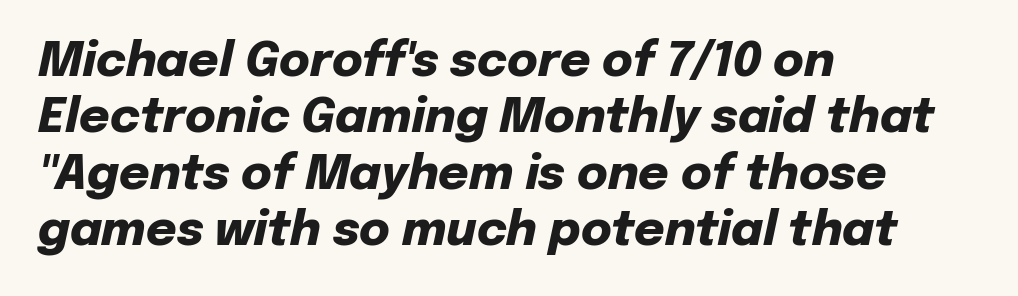
Q: Is the text bold? A: Yes.
Q: Is the text italic (slanted)? A: Yes, it leans right by about 12 degrees.
Q: Is the text underlined? A: No.
Q: How is the paragraph aligned? A: Left-aligned.
Q: Is the spacing between letters normal or unusually wide? A: Normal.
Q: Width (condensed, normal, or wide)? A: Normal.
Q: Stroke contrast? A: Low.
Q: x-height? A: Medium.
Q: Monospaced? A: No.
